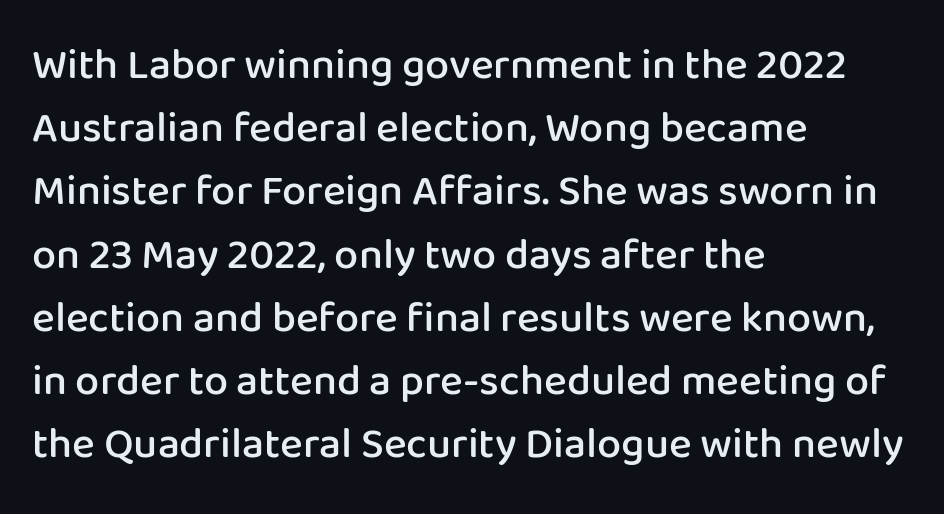
This is sans-serif lettering, the kind often seen on screens and signage. In CSS terms this would be text-align: left. This rendering features lettering with no underline. Leading: standard.
